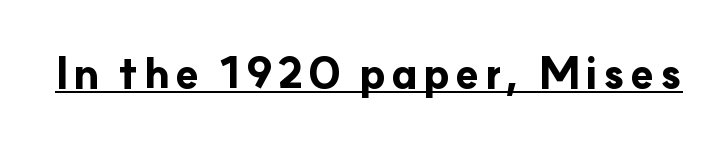
Q: Is the text bold? A: Yes.
Q: Is the text italic (slanted)? A: No, it is upright.
Q: Is the typeface a serif or a sans-serif typeface? A: Sans-serif.
Q: Is the text underlined? A: Yes.
Q: Width (condensed, normal, or wide)? A: Normal.
Q: Stroke contrast? A: Low.
Q: x-height? A: Small.
Q: Monospaced? A: No.
